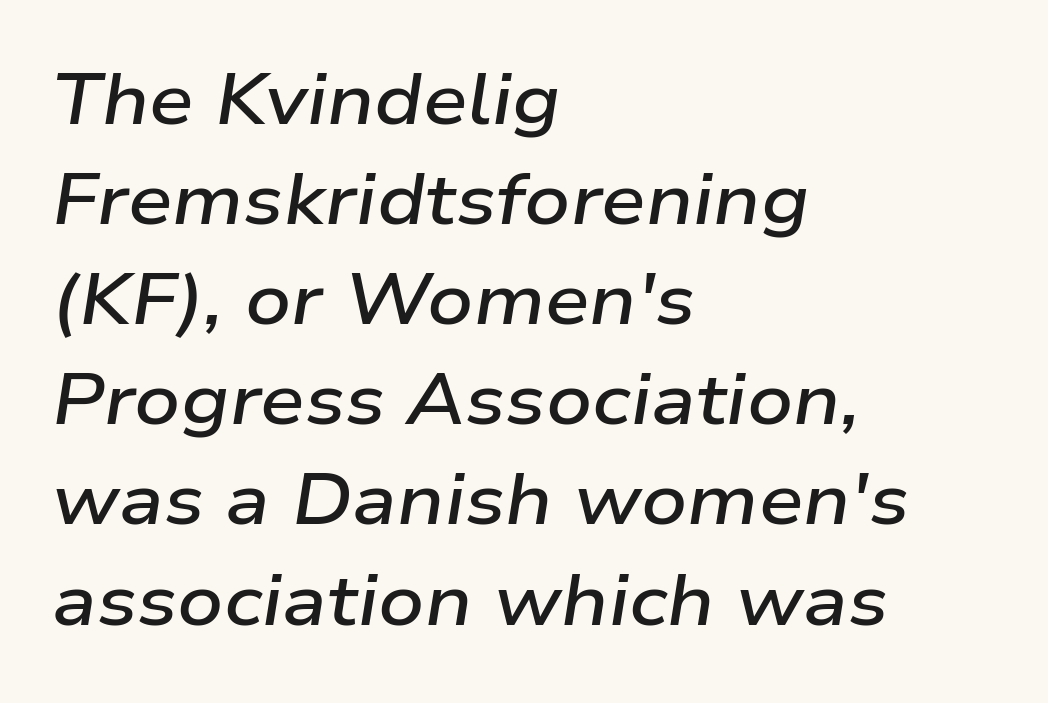
Q: Is the text bold? A: Semi-bold.
Q: Is the text italic (slanted)? A: Yes, it leans right by about 9 degrees.
Q: Is the text underlined? A: No.
Q: How is the paragraph aligned? A: Left-aligned.
Q: Is the spacing between letters normal or unusually wide? A: Normal.
Q: Is the spacing between lines tight, normal or loose? A: Normal.
Q: Width (condensed, normal, or wide)? A: Wide.
Q: Stroke contrast? A: Low.
Q: x-height? A: Medium.
Q: Monospaced? A: No.
